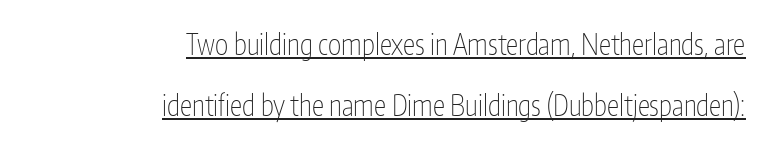
Caption: standard tracking, unaltered. A flush-right, rag-left setting is used for this passage. Ink coverage per letter is moderate at most. A rule runs beneath these lines of type. Here the designer chose a conventional face with non-uniform glyph widths.
